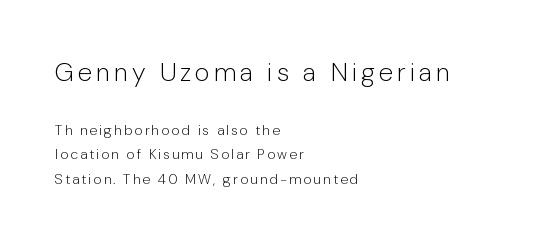
The image shows 26 px text type, upright; set left-aligned, line spacing 1.74x, not underlined; the first (top) block is 1.86x larger.
